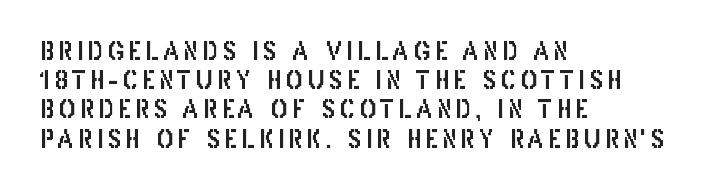
Style check: upright. Does the copy run flush right? No — it runs flush left. Rule under the text: the space is simply empty.
